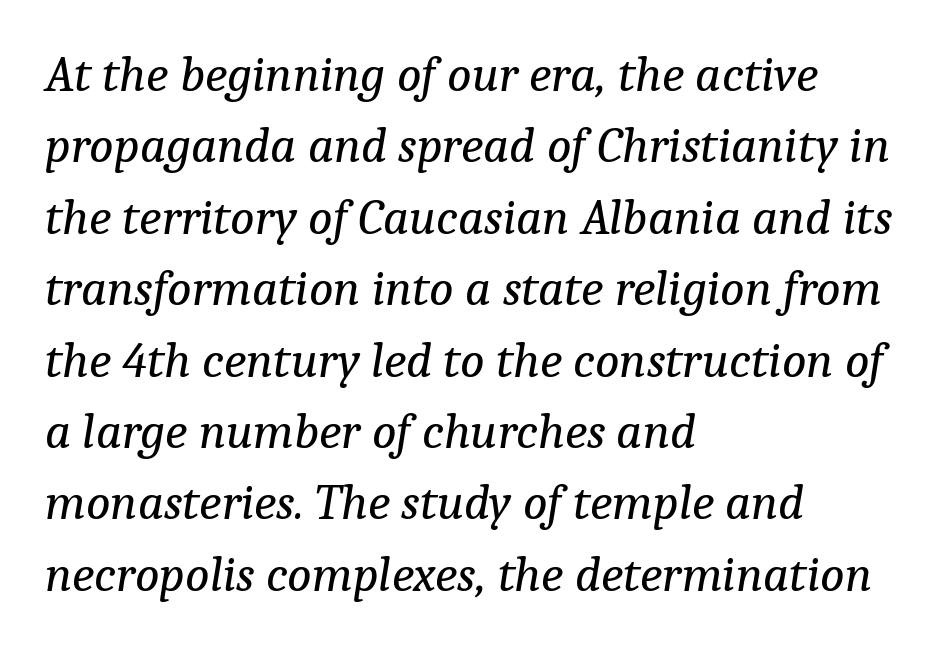
Q: Is the text bold? A: No.
Q: Is the text italic (slanted)? A: Yes, it leans right by about 9 degrees.
Q: Is the typeface a serif or a sans-serif typeface? A: Serif.
Q: Is the text underlined? A: No.
Q: How is the paragraph aligned? A: Left-aligned.
Q: Is the spacing between letters normal or unusually wide? A: Normal.
Q: Is the spacing between lines tight, normal or loose? A: Normal.
Q: Width (condensed, normal, or wide)? A: Normal.
Q: Stroke contrast? A: Low.
Q: x-height? A: Medium.
Q: Monospaced? A: No.
